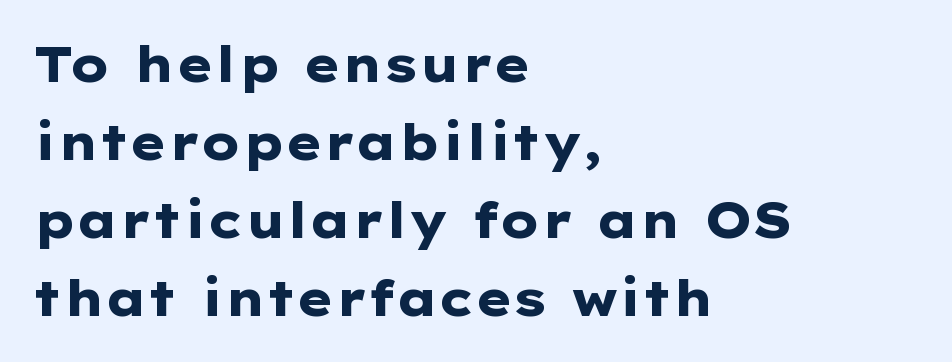
The image shows 49 px heavy, wide sans-serif type, upright; set left-aligned, normal line spacing (1.59x), normal letter spacing, not underlined; low stroke contrast and a medium x-height.
